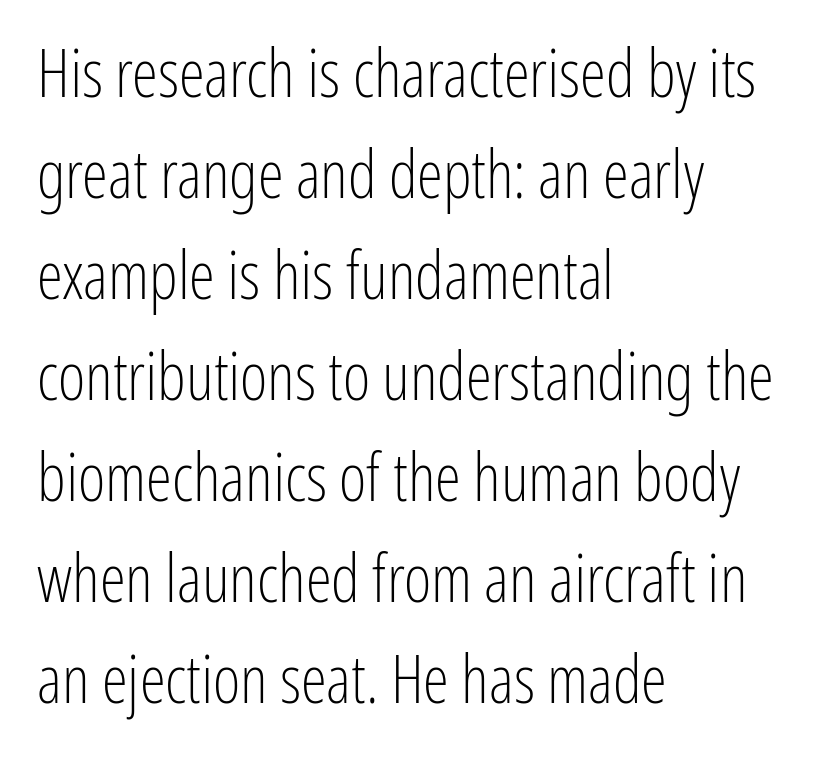
Q: Is the text bold? A: No.
Q: Is the text italic (slanted)? A: No, it is upright.
Q: Is the typeface a serif or a sans-serif typeface? A: Sans-serif.
Q: Is the text underlined? A: No.
Q: How is the paragraph aligned? A: Left-aligned.
Q: Is the spacing between letters normal or unusually wide? A: Normal.
Q: Is the spacing between lines tight, normal or loose? A: Normal.
Q: Width (condensed, normal, or wide)? A: Condensed.
Q: Stroke contrast? A: Low.
Q: x-height? A: Medium.
Q: Monospaced? A: No.
